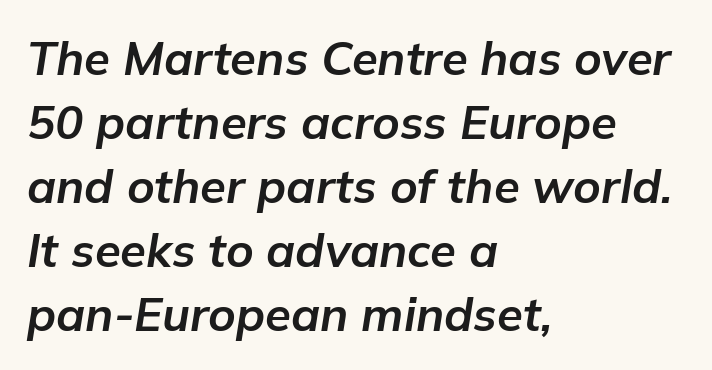
{"italic": "yes", "lean": "right", "slant_degrees": 9, "bold": "yes", "weight": "bold", "width": "normal", "stroke_contrast": "low", "x_height": "medium", "monospaced": "no", "underline": "no", "align": "left", "line_spacing": "normal", "line_spacing_ratio": 1.36, "letter_spacing": "normal", "letter_spacing_em": 0.0, "glyph_px": 47}
